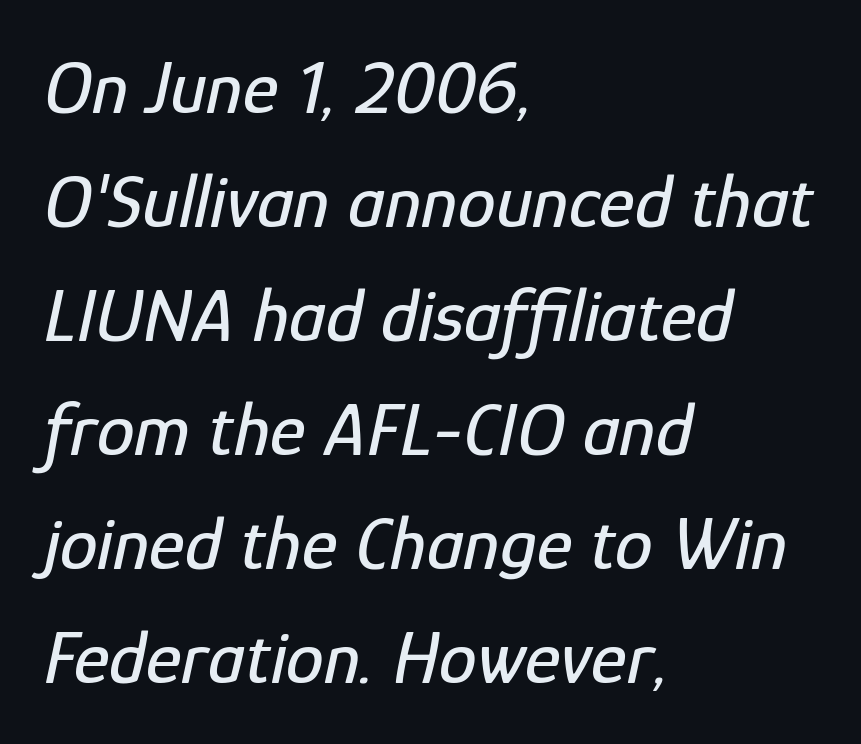
The image shows 76 px condensed type, italic (leaning right); set left-aligned, normal line spacing (1.5x), normal letter spacing, not underlined; low stroke contrast and a medium x-height.
